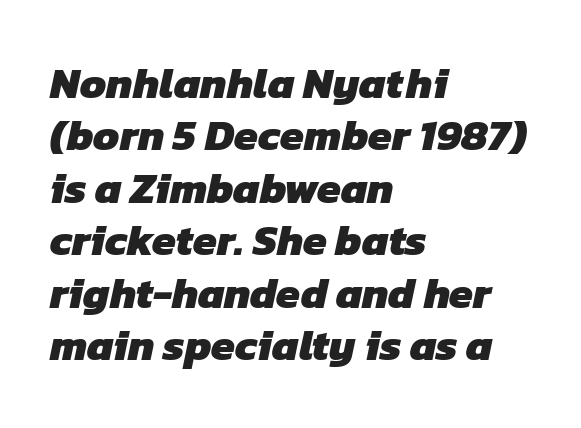
The image shows 43 px heavy sans-serif type; set left-aligned, line spacing 1.22x, normal letter spacing, not underlined; low stroke contrast and a medium x-height.
